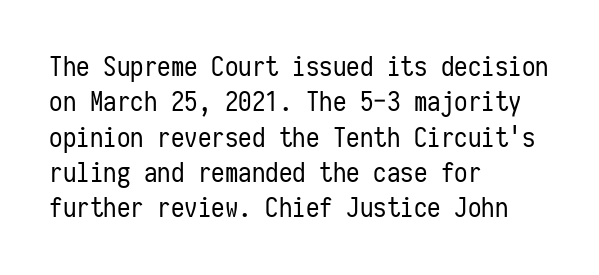
The image shows 27 px text type, upright; set left-aligned, normal line spacing (1.31x), normal letter spacing, not underlined.
